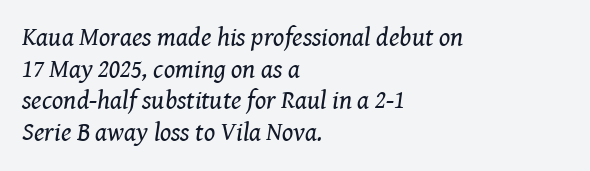
{"italic": "yes", "lean": "right", "slant_degrees": 8, "bold": "no", "underline": "no", "align": "left", "line_spacing_ratio": 1.22, "letter_spacing": "normal", "letter_spacing_em": 0.0, "glyph_px": 26}
